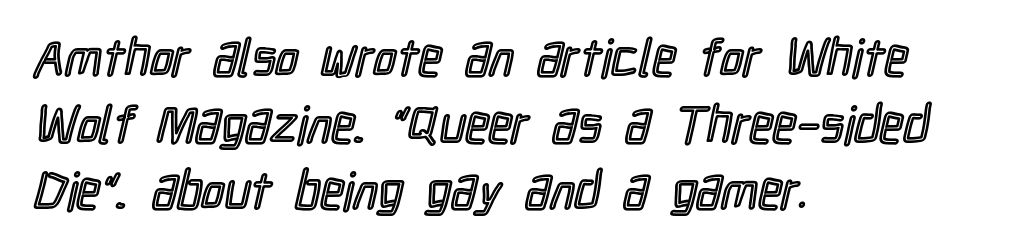
Q: Is the text italic (slanted)? A: Yes.
Q: Is the text underlined? A: No.
Q: How is the paragraph aligned? A: Left-aligned.
Q: Is the spacing between letters normal or unusually wide? A: Normal.
Q: Is the spacing between lines tight, normal or loose? A: Normal.
Q: Width (condensed, normal, or wide)? A: Condensed.
Q: x-height? A: Medium.
Q: Monospaced? A: No.
